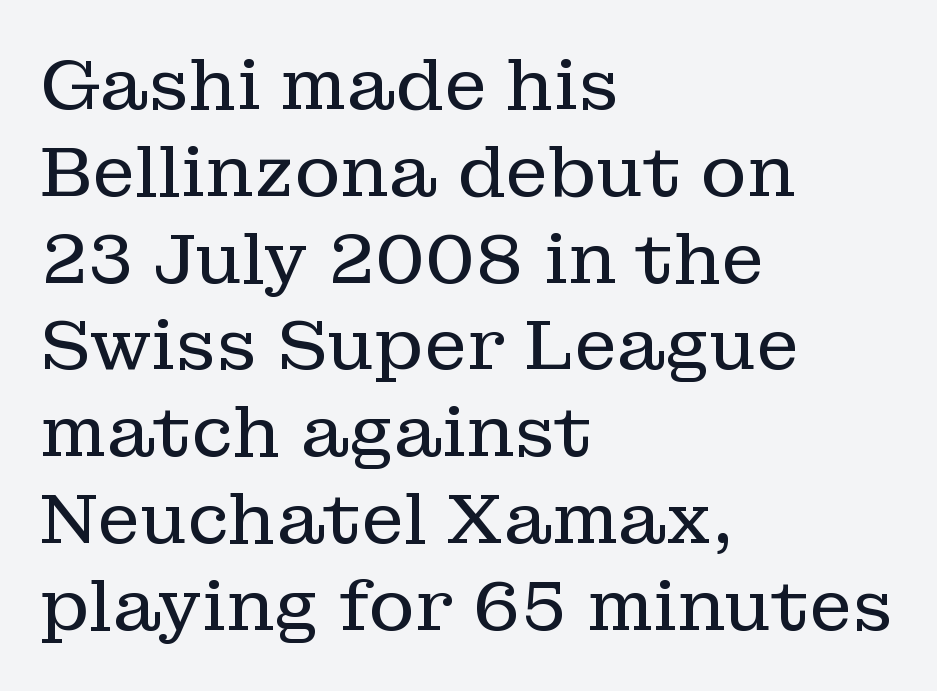
Q: Is the text bold? A: No.
Q: Is the text italic (slanted)? A: No, it is upright.
Q: Is the typeface a serif or a sans-serif typeface? A: Serif.
Q: Is the text underlined? A: No.
Q: How is the paragraph aligned? A: Left-aligned.
Q: Is the spacing between letters normal or unusually wide? A: Normal.
Q: Width (condensed, normal, or wide)? A: Normal.
Q: Stroke contrast? A: Low.
Q: x-height? A: Medium.
Q: Monospaced? A: No.
